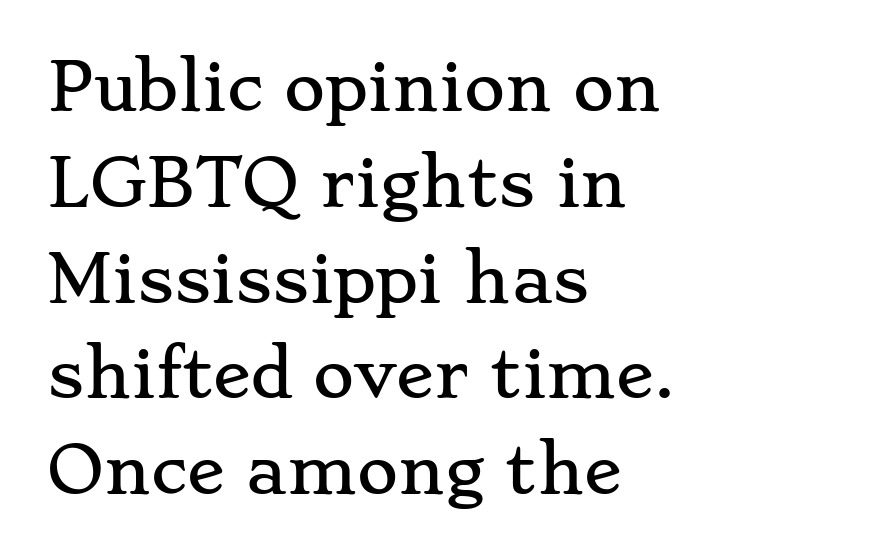
Do the letters lean? They stand straight. Students, observe: this is what conventionally led text looks like. Character widths vary here, with narrow letters taking less room than wide ones. Serif or sans? Serif — the stroke terminals have little feet. Caption: multi-line text, flush left, ragged right.
